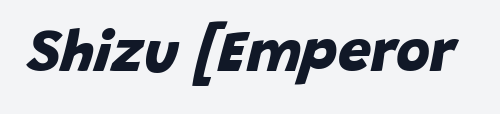
The image shows 59 px bold sans-serif type; set normal letter spacing, not underlined; low stroke contrast and a large x-height.
